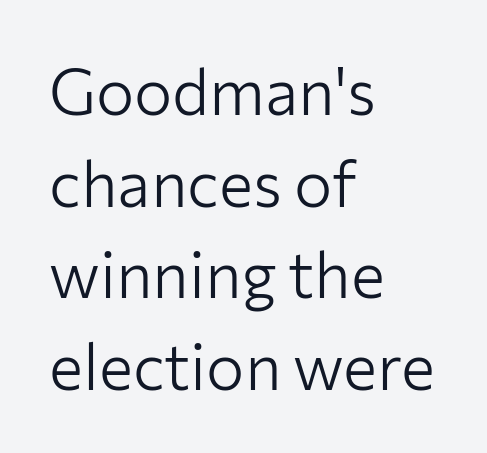
Q: Is the text bold? A: No.
Q: Is the text italic (slanted)? A: No, it is upright.
Q: Is the typeface a serif or a sans-serif typeface? A: Sans-serif.
Q: Is the text underlined? A: No.
Q: How is the paragraph aligned? A: Left-aligned.
Q: Is the spacing between letters normal or unusually wide? A: Normal.
Q: Is the spacing between lines tight, normal or loose? A: Normal.
Q: Width (condensed, normal, or wide)? A: Normal.
Q: Stroke contrast? A: Low.
Q: x-height? A: Medium.
Q: Monospaced? A: No.
